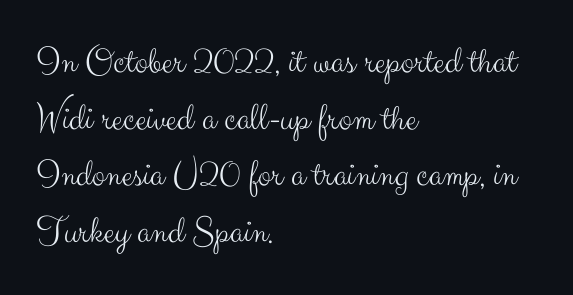
Does the copy run flush right? No — it runs flush left. Compared with typical body copy, the letter spacing here is the same. A typesetter would call this proportional, since set widths differ per character. The words here are not underlined. Is there much room between lines? A standard amount, neither cramped nor airy.
